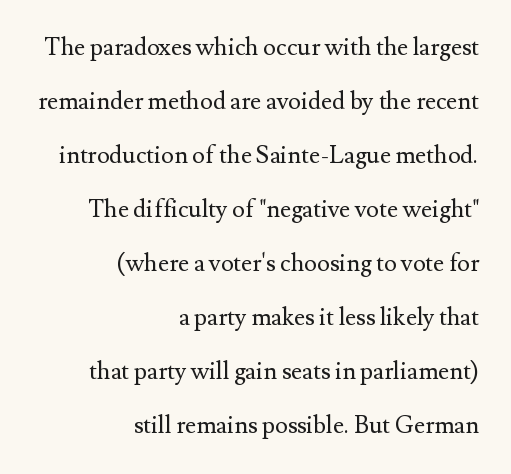
The image shows 24 px text type, upright; set right-aligned, loose line spacing (2.25x), normal letter spacing, not underlined.
